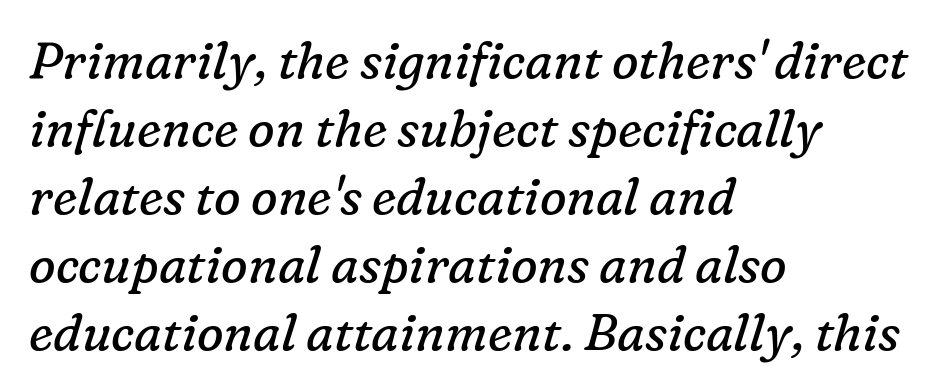
{"serif": "yes", "italic": "yes", "lean": "right", "slant_degrees": 16, "bold": "no", "weight": "regular", "width": "normal", "stroke_contrast": "low", "x_height": "medium", "monospaced": "no", "underline": "no", "align": "left", "line_spacing": "normal", "line_spacing_ratio": 1.36, "letter_spacing": "normal", "letter_spacing_em": 0.0, "glyph_px": 50}
